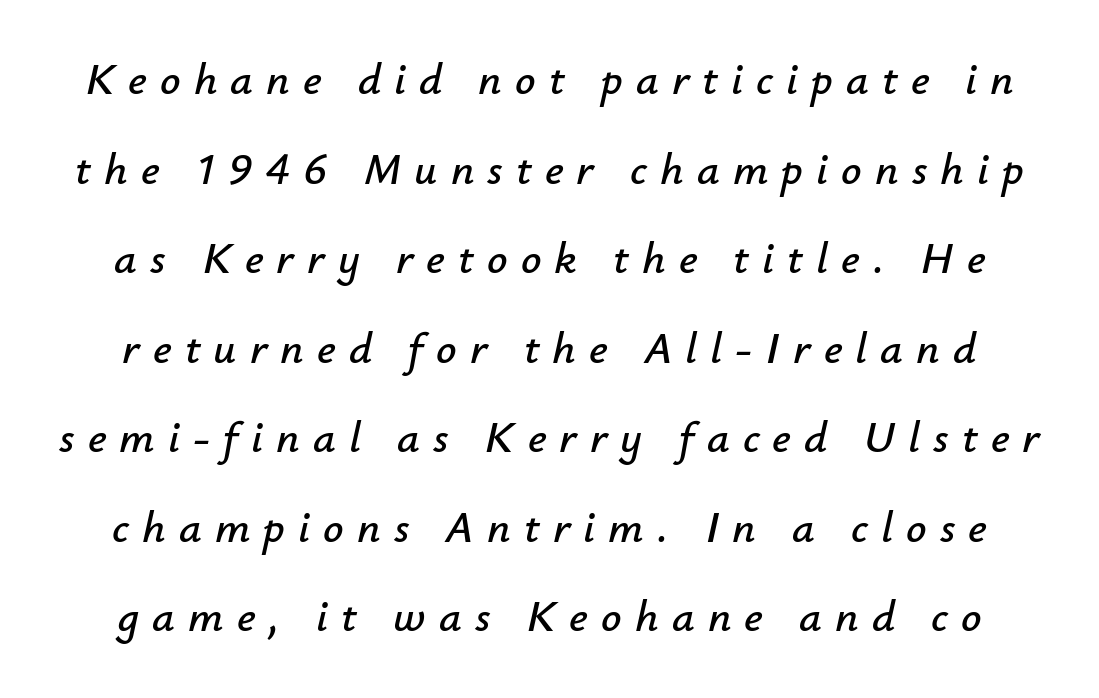
{"italic": "yes", "lean": "right", "slant_degrees": 12, "width": "normal", "stroke_contrast": "low", "x_height": "small", "monospaced": "no", "underline": "no", "line_spacing": "loose", "line_spacing_ratio": 1.99, "letter_spacing": "wide", "letter_spacing_em": 0.29, "glyph_px": 45}
